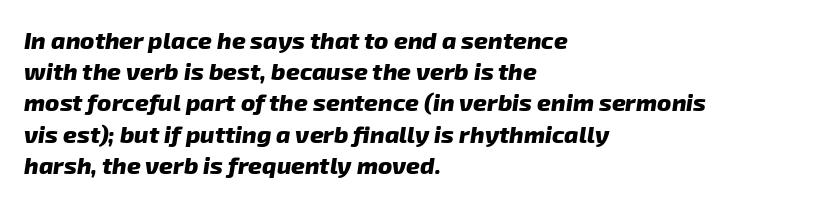
Q: Is the text bold? A: Yes.
Q: Is the text underlined? A: No.
Q: How is the paragraph aligned? A: Left-aligned.
Q: Is the spacing between letters normal or unusually wide? A: Normal.
Q: Is the spacing between lines tight, normal or loose? A: Normal.
